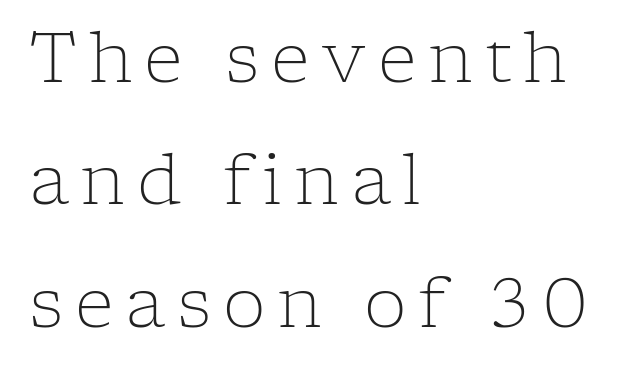
{"serif": "yes", "italic": "no", "bold": "no", "weight": "light", "width": "normal", "stroke_contrast": "low", "x_height": "medium", "monospaced": "no", "underline": "no", "align": "left", "line_spacing_ratio": 1.8, "glyph_px": 68}
